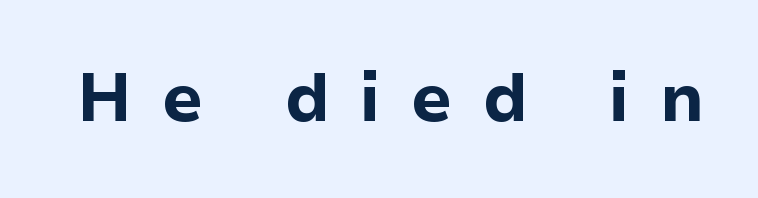
The image shows 67 px bold sans-serif type, upright; set unusually wide letter spacing (+0.45 em), not underlined; low stroke contrast and a medium x-height.
